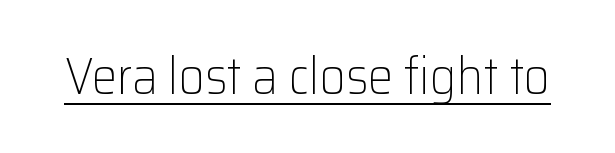
The image shows 51 px light sans-serif type, upright; set normal letter spacing, underlined; low stroke contrast and a medium x-height.
